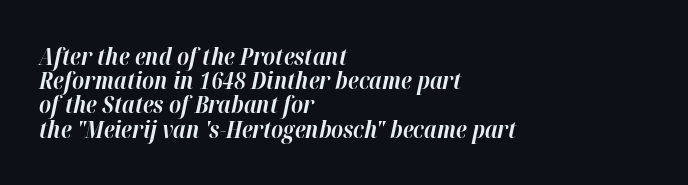
The image shows 24 px bold type, italic (leaning right); set left-aligned, tight line spacing (1.01x), normal letter spacing, not underlined.
